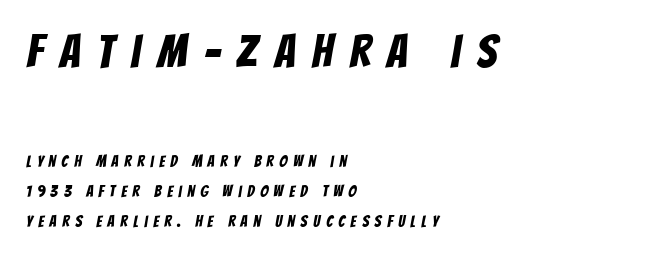
Of the two passages, the one on top uses the larger point size. Varying glyph widths throughout — classic text-font behaviour. The zone under the glyphs is completely vacant. Typeset ragged right — the left edge is the straight one. Each word looks stretched out because of the extra space between its letters.
